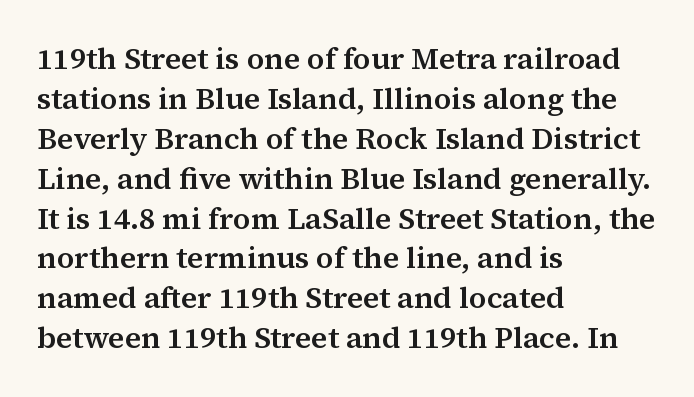
Q: Is the text italic (slanted)? A: No, it is upright.
Q: Is the typeface a serif or a sans-serif typeface? A: Serif.
Q: Is the text underlined? A: No.
Q: How is the paragraph aligned? A: Left-aligned.
Q: Is the spacing between letters normal or unusually wide? A: Normal.
Q: Is the spacing between lines tight, normal or loose? A: Normal.
Q: Width (condensed, normal, or wide)? A: Normal.
Q: Stroke contrast? A: Medium.
Q: x-height? A: Medium.
Q: Monospaced? A: No.
